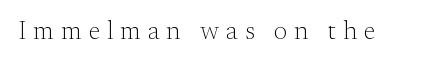
The image shows 26 px text type, upright; set unusually wide letter spacing (+0.26 em), not underlined.
